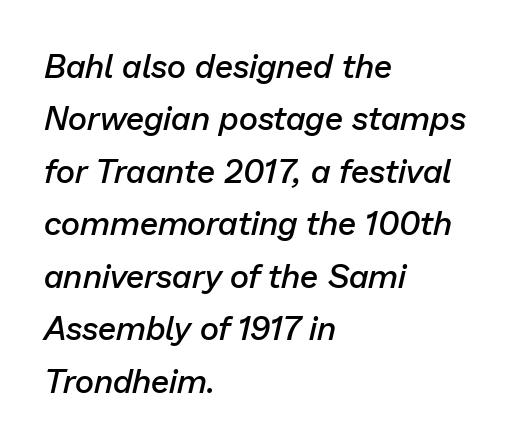
{"italic": "yes", "lean": "right", "slant_degrees": 13, "bold": "semi", "weight": "semibold", "width": "normal", "stroke_contrast": "low", "x_height": "medium", "monospaced": "no", "underline": "no", "align": "left", "line_spacing": "normal", "line_spacing_ratio": 1.59, "letter_spacing": "normal", "letter_spacing_em": 0.0, "glyph_px": 33}
